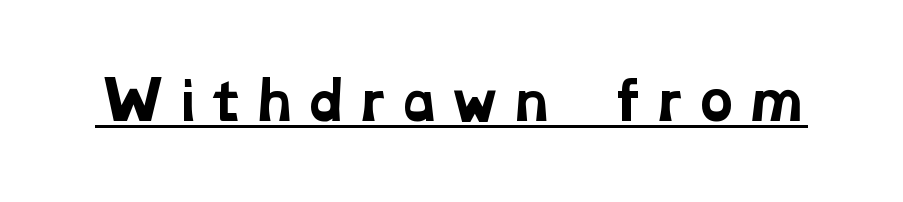
Q: Is the text bold? A: Yes.
Q: Is the typeface a serif or a sans-serif typeface? A: Serif.
Q: Is the text underlined? A: Yes.
Q: Width (condensed, normal, or wide)? A: Wide.
Q: Stroke contrast? A: Low.
Q: x-height? A: Medium.
Q: Monospaced? A: No.
